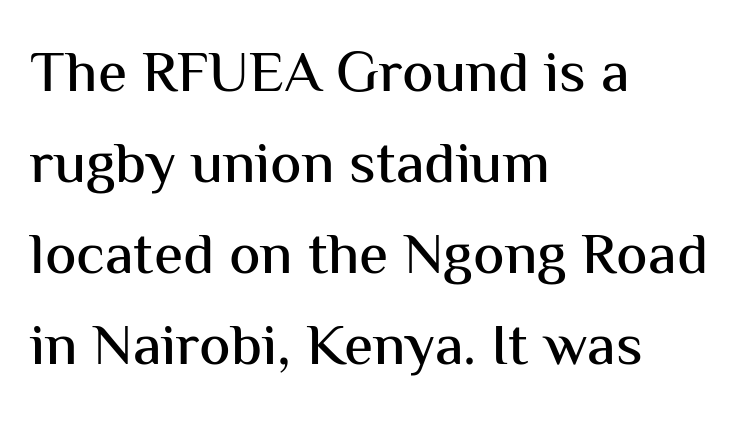
{"serif": "no", "italic": "no", "width": "normal", "stroke_contrast": "medium", "x_height": "medium", "monospaced": "no", "underline": "no", "align": "left", "line_spacing": "normal", "line_spacing_ratio": 1.54, "letter_spacing": "normal", "letter_spacing_em": 0.0, "glyph_px": 59}
